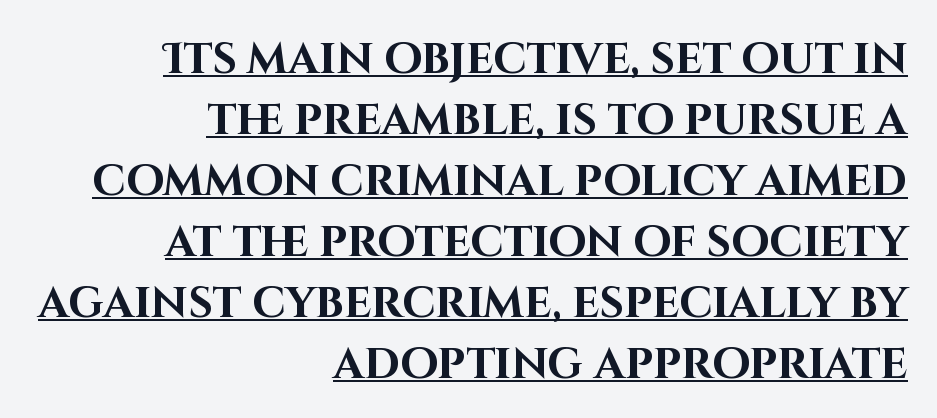
Q: Is the text bold? A: Yes.
Q: Is the text italic (slanted)? A: No, it is upright.
Q: Is the typeface a serif or a sans-serif typeface? A: Sans-serif.
Q: Is the text underlined? A: Yes.
Q: How is the paragraph aligned? A: Right-aligned.
Q: Is the spacing between letters normal or unusually wide? A: Normal.
Q: Is the spacing between lines tight, normal or loose? A: Normal.
Q: Width (condensed, normal, or wide)? A: Normal.
Q: Stroke contrast? A: High.
Q: x-height? A: Large.
Q: Monospaced? A: No.
